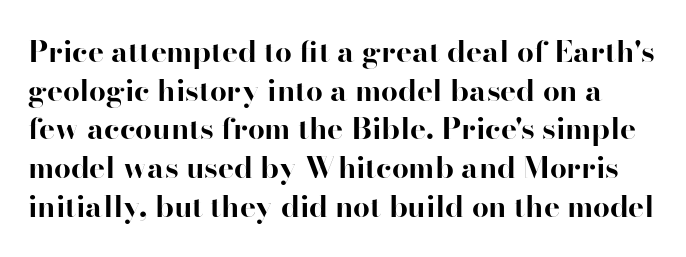
Q: Is the text bold? A: Yes.
Q: Is the text italic (slanted)? A: No, it is upright.
Q: Is the typeface a serif or a sans-serif typeface? A: Serif.
Q: Is the text underlined? A: No.
Q: Is the spacing between letters normal or unusually wide? A: Normal.
Q: Is the spacing between lines tight, normal or loose? A: Normal.
Q: Width (condensed, normal, or wide)? A: Normal.
Q: Stroke contrast? A: High.
Q: x-height? A: Small.
Q: Monospaced? A: No.
